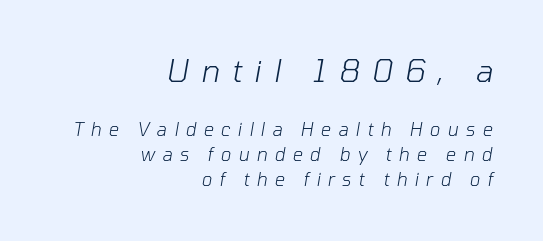
Q: Is the text bold? A: No.
Q: Is the text italic (slanted)? A: Yes, it leans right by about 10 degrees.
Q: Is the text underlined? A: No.
Q: How is the paragraph aligned? A: Right-aligned.
Q: Is the spacing between letters normal or unusually wide? A: Unusually wide.
Q: Is the spacing between lines tight, normal or loose? A: Normal.
Q: Which block of text is set in a larger size, the first (top) or the second (bottom)? A: The first (top) one.
Q: Width (condensed, normal, or wide)? A: Normal.
Q: Stroke contrast? A: Low.
Q: x-height? A: Medium.
Q: Monospaced? A: No.
